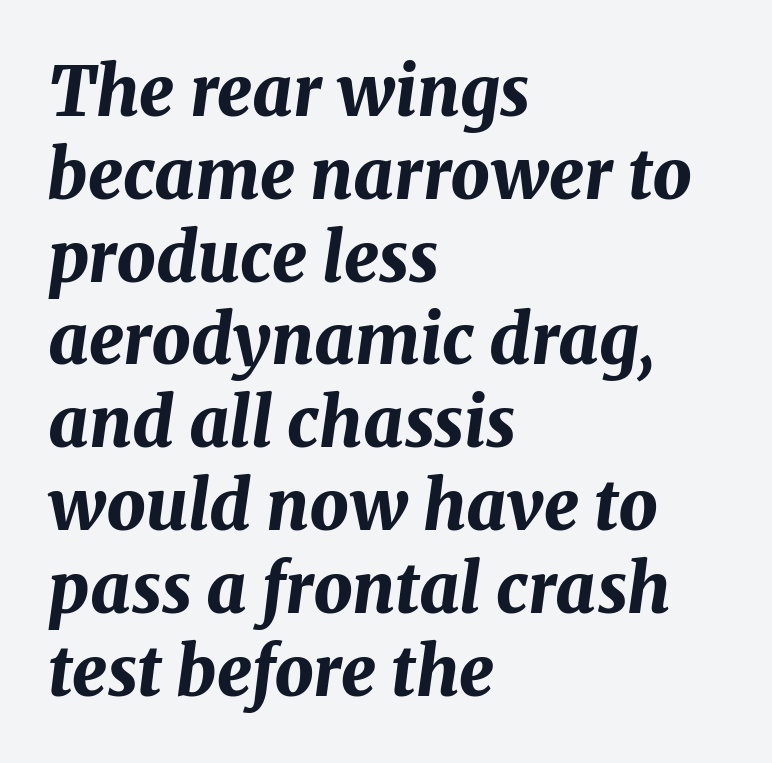
{"italic": "yes", "lean": "right", "slant_degrees": 8, "bold": "yes", "weight": "bold", "width": "normal", "stroke_contrast": "medium", "x_height": "medium", "monospaced": "no", "underline": "no", "align": "left", "line_spacing_ratio": 1.2, "letter_spacing": "normal", "letter_spacing_em": 0.0, "glyph_px": 69}
